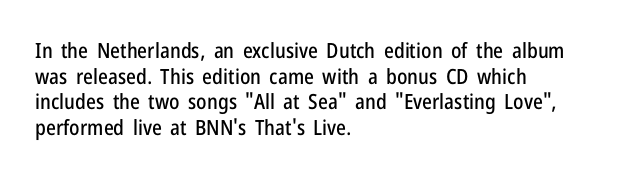
Line beginnings align vertically; line endings do not. Posture: vertical. A typesetter would call this zero additional tracking. The baseline area is clear.
